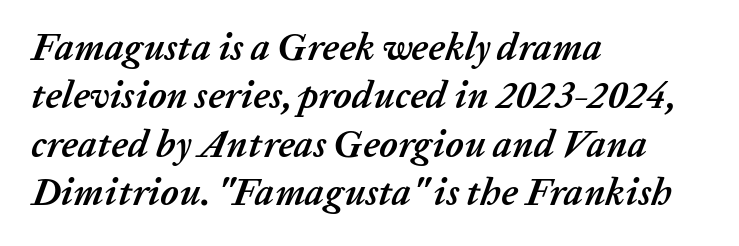
The image shows 38 px semibold type, italic (leaning right); set left-aligned, normal line spacing (1.27x), normal letter spacing, not underlined; low stroke contrast and a medium x-height.
